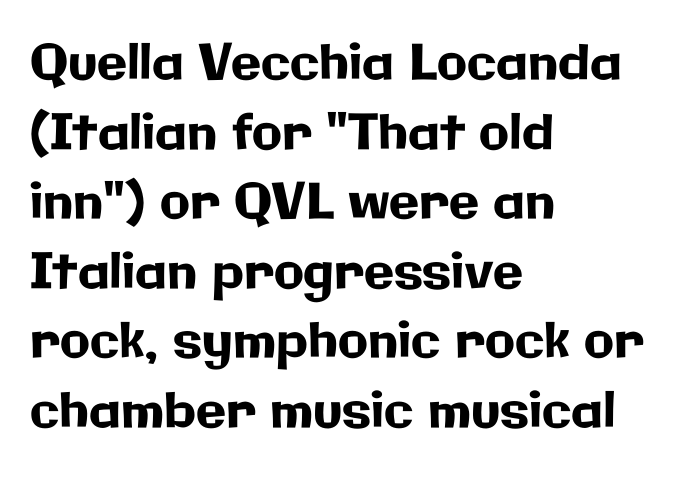
{"serif": "no", "italic": "no", "width": "normal", "stroke_contrast": "low", "x_height": "medium", "monospaced": "no", "underline": "no", "align": "left", "line_spacing": "normal", "line_spacing_ratio": 1.42, "letter_spacing": "normal", "letter_spacing_em": 0.0, "glyph_px": 49}
